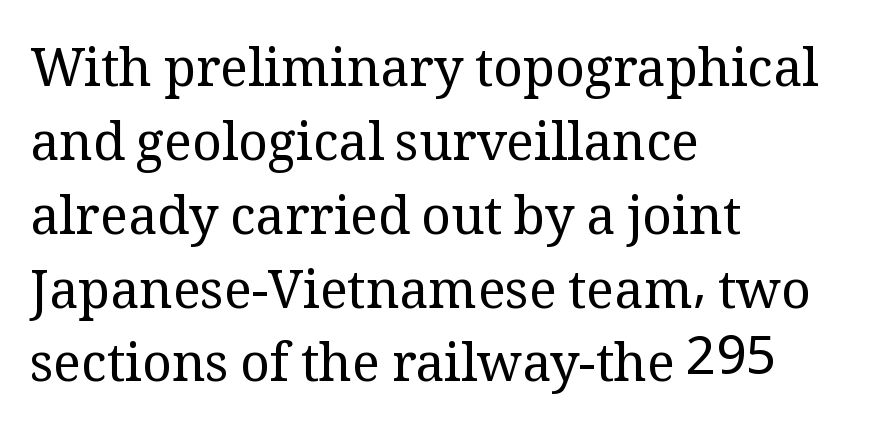
The image shows 52 px regular-weight serif type, upright; set left-aligned, normal line spacing (1.42x), normal letter spacing, not underlined; medium stroke contrast and a medium x-height.
